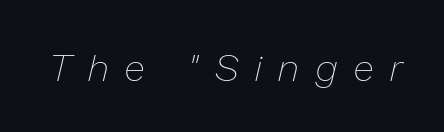
Q: Is the text bold? A: No.
Q: Is the text italic (slanted)? A: Yes, it leans right by about 13 degrees.
Q: Is the text underlined? A: No.
Q: Is the spacing between letters normal or unusually wide? A: Unusually wide.
Q: Width (condensed, normal, or wide)? A: Normal.
Q: Stroke contrast? A: Low.
Q: x-height? A: Medium.
Q: Monospaced? A: No.
